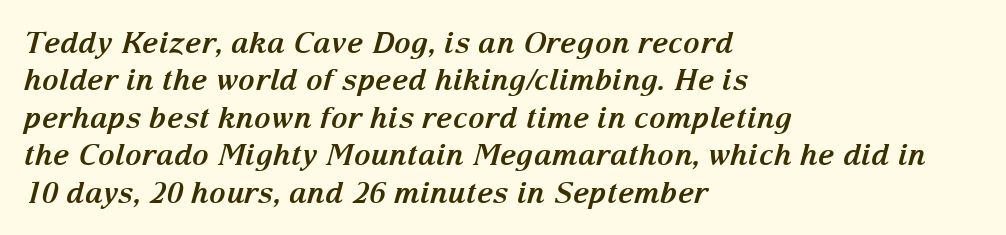
Q: Is the text bold? A: Yes.
Q: Is the text italic (slanted)? A: Yes, it leans right by about 15 degrees.
Q: Is the typeface a serif or a sans-serif typeface? A: Serif.
Q: Is the text underlined? A: No.
Q: How is the paragraph aligned? A: Left-aligned.
Q: Is the spacing between letters normal or unusually wide? A: Normal.
Q: Is the spacing between lines tight, normal or loose? A: Normal.
Q: Width (condensed, normal, or wide)? A: Normal.
Q: Stroke contrast? A: Medium.
Q: x-height? A: Medium.
Q: Monospaced? A: No.
